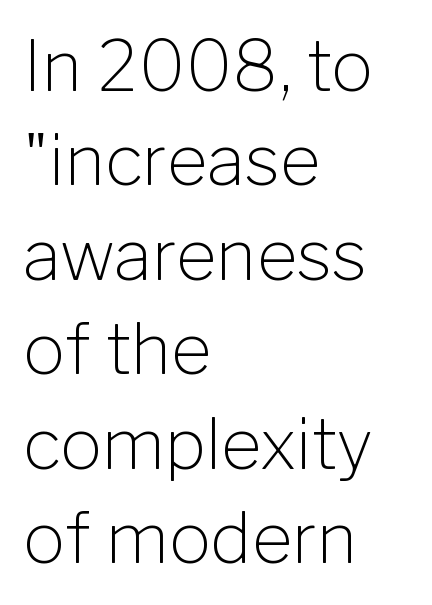
Q: Is the text bold? A: No.
Q: Is the text italic (slanted)? A: No, it is upright.
Q: Is the typeface a serif or a sans-serif typeface? A: Sans-serif.
Q: Is the text underlined? A: No.
Q: How is the paragraph aligned? A: Left-aligned.
Q: Is the spacing between letters normal or unusually wide? A: Normal.
Q: Is the spacing between lines tight, normal or loose? A: Normal.
Q: Width (condensed, normal, or wide)? A: Normal.
Q: Stroke contrast? A: Low.
Q: x-height? A: Medium.
Q: Monospaced? A: No.
